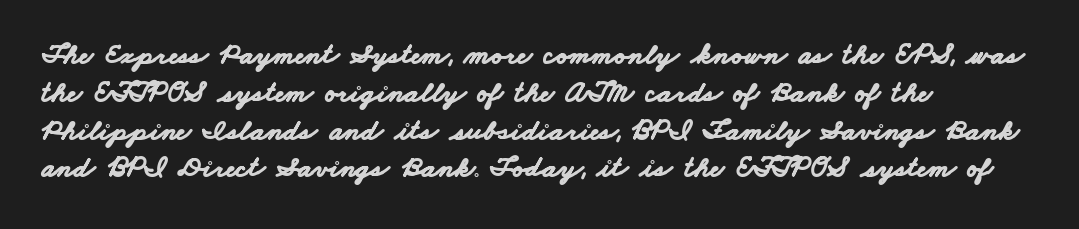
{"serif": "no", "bold": "yes", "weight": "bold", "width": "wide", "stroke_contrast": "low", "x_height": "small", "monospaced": "no", "underline": "no", "align": "left", "line_spacing": "normal", "line_spacing_ratio": 1.26, "letter_spacing": "normal", "letter_spacing_em": 0.0, "glyph_px": 30}
